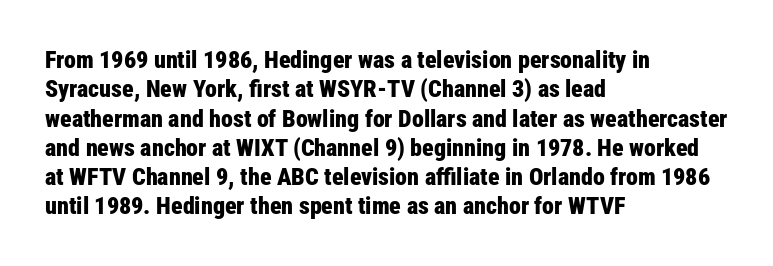
{"italic": "no", "bold": "yes", "underline": "no", "align": "left", "line_spacing_ratio": 1.22, "letter_spacing": "normal", "letter_spacing_em": 0.0, "glyph_px": 24}
